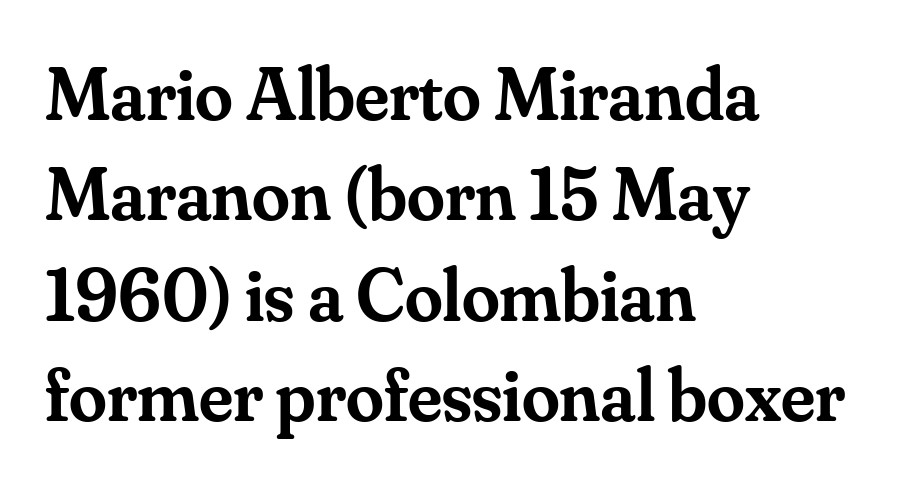
The image shows 76 px semibold serif type, upright; set left-aligned, normal line spacing (1.32x), normal letter spacing, not underlined; medium stroke contrast and a small x-height.
